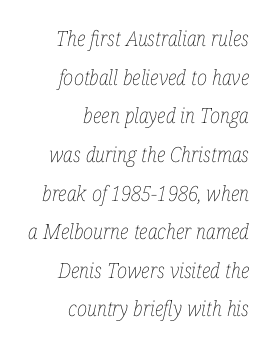
{"italic": "yes", "lean": "right", "slant_degrees": 12, "bold": "no", "underline": "no", "align": "right", "line_spacing_ratio": 1.84, "letter_spacing": "normal", "letter_spacing_em": 0.0, "glyph_px": 21}
